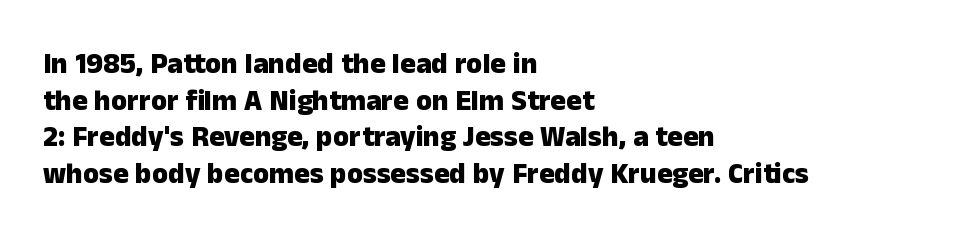
The image shows 29 px heavy sans-serif type, upright; set left-aligned, normal line spacing (1.26x), normal letter spacing, not underlined; low stroke contrast and a medium x-height.
